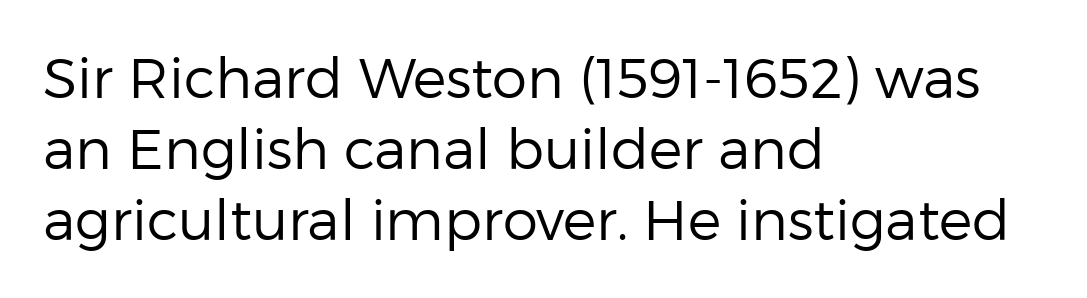
The image shows 56 px regular-weight sans-serif type, upright; set left-aligned, normal line spacing (1.27x), normal letter spacing, not underlined; low stroke contrast and a medium x-height.
